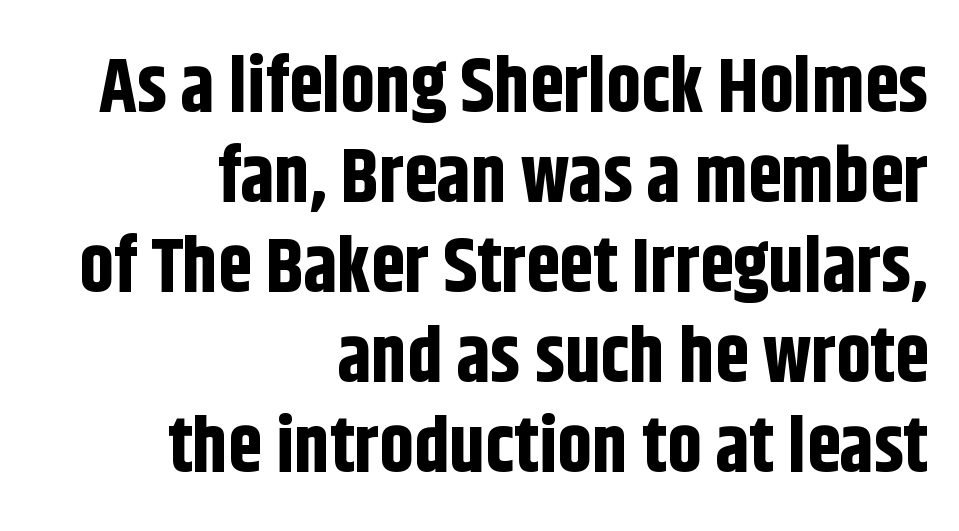
The typography opts for an upright posture over an oblique one. The glyphs in this specimen are sans serif. Unmarked baselines from the first word to the last. You could not count columns in this text — the font is proportionally spaced. I'd describe the lettering as bold — thick and assertive. No extra tracking has been applied to these lines.
